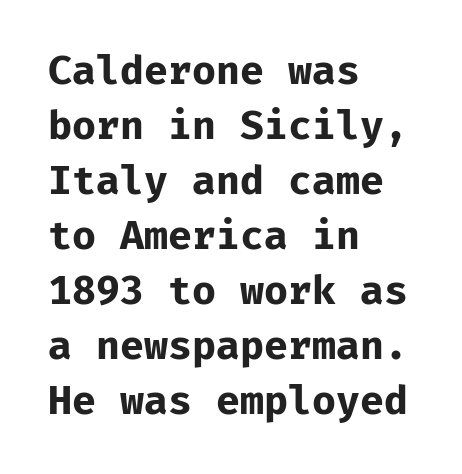
Q: Is the text bold? A: Yes.
Q: Is the text italic (slanted)? A: No, it is upright.
Q: Is the typeface a serif or a sans-serif typeface? A: Sans-serif.
Q: Is the text underlined? A: No.
Q: How is the paragraph aligned? A: Left-aligned.
Q: Is the spacing between letters normal or unusually wide? A: Normal.
Q: Is the spacing between lines tight, normal or loose? A: Normal.
Q: Width (condensed, normal, or wide)? A: Normal.
Q: Stroke contrast? A: Low.
Q: x-height? A: Medium.
Q: Monospaced? A: Yes.
